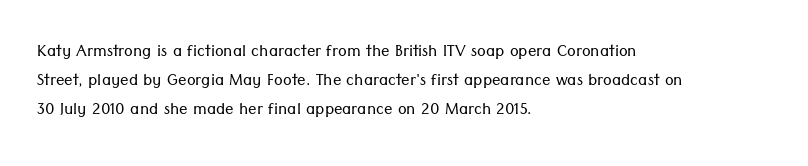
Q: Is the text bold? A: No.
Q: Is the text italic (slanted)? A: No, it is upright.
Q: Is the text underlined? A: No.
Q: How is the paragraph aligned? A: Left-aligned.
Q: Is the spacing between letters normal or unusually wide? A: Normal.
Q: Is the spacing between lines tight, normal or loose? A: Normal.
